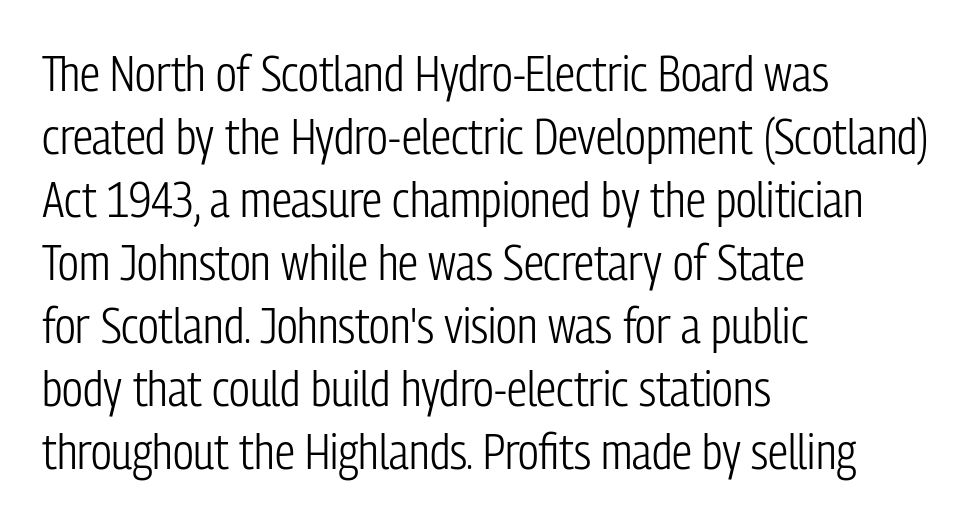
{"serif": "no", "italic": "no", "bold": "no", "weight": "light", "width": "condensed", "stroke_contrast": "low", "x_height": "medium", "monospaced": "no", "underline": "no", "align": "left", "line_spacing": "normal", "line_spacing_ratio": 1.26, "letter_spacing": "normal", "letter_spacing_em": 0.0, "glyph_px": 50}
